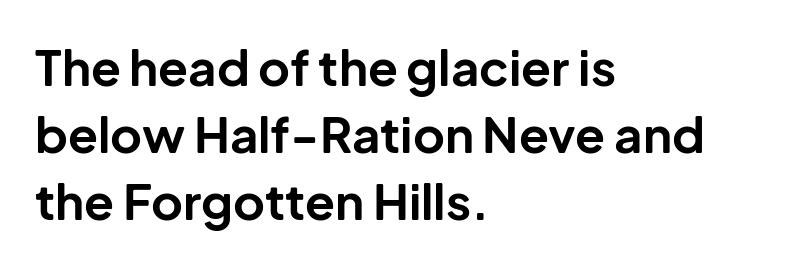
The image shows 49 px bold sans-serif type, upright; set left-aligned, normal line spacing (1.37x), normal letter spacing, not underlined; low stroke contrast and a medium x-height.
